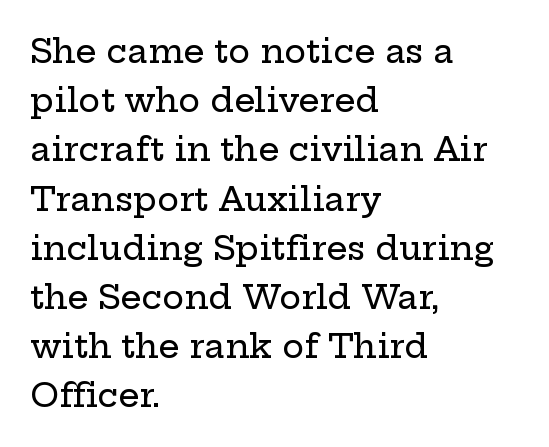
{"serif": "yes", "italic": "no", "width": "wide", "stroke_contrast": "low", "x_height": "medium", "monospaced": "no", "underline": "no", "align": "left", "line_spacing": "normal", "line_spacing_ratio": 1.49, "letter_spacing": "normal", "letter_spacing_em": 0.0, "glyph_px": 33}
